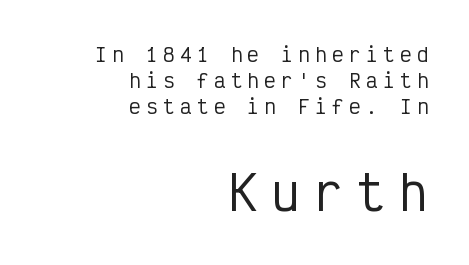
{"serif": "no", "italic": "no", "width": "condensed", "stroke_contrast": "low", "x_height": "medium", "monospaced": "yes", "underline": "no", "align": "right", "line_spacing": "normal", "line_spacing_ratio": 1.38, "letter_spacing": "wide", "letter_spacing_em": 0.29, "larger_block": "second", "size_ratio": 2.53, "glyph_px": 48}
